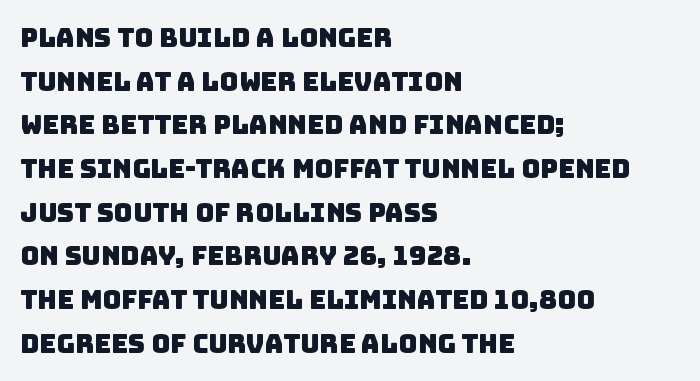
{"underline": "no", "align": "left", "line_spacing": "normal", "line_spacing_ratio": 1.68, "letter_spacing": "normal", "letter_spacing_em": 0.0, "glyph_px": 26}
